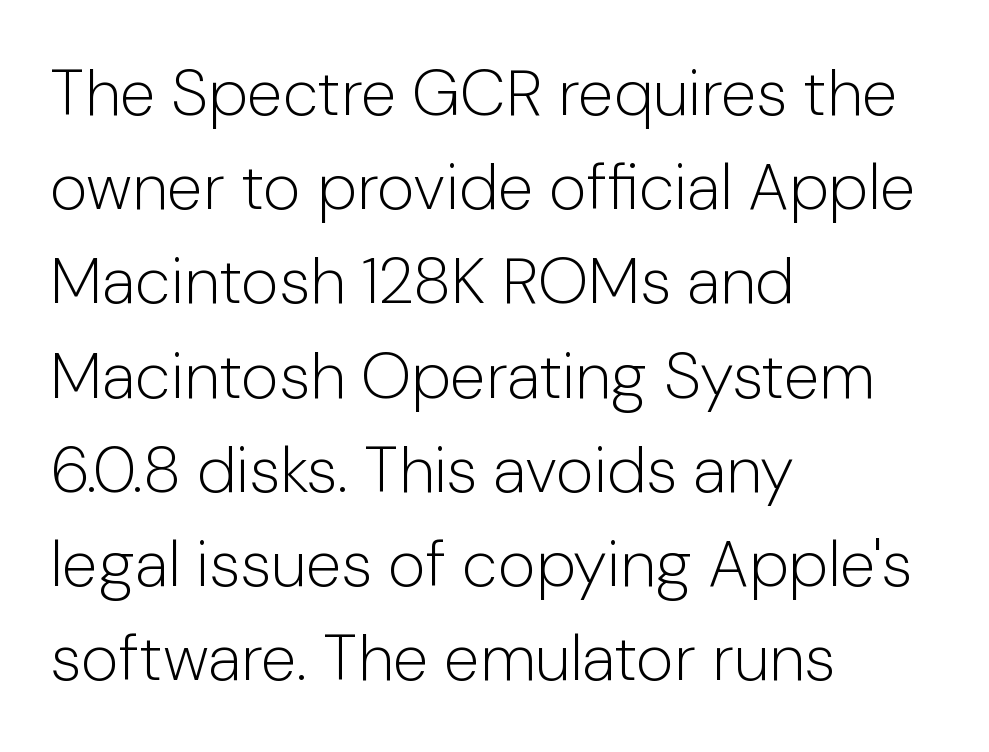
The type family on display is of the sans-serif kind. Descenders hang freely into open space. You could not count columns in this text — the font is proportionally spaced. All the whitespace from short lines collects on the right.
